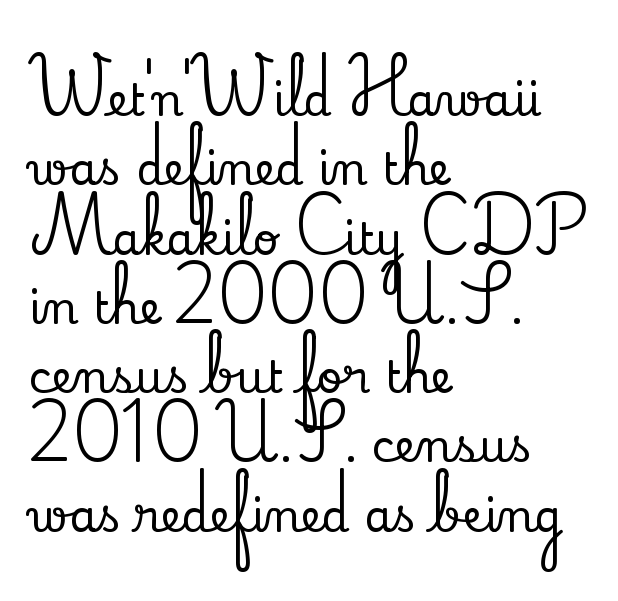
The image shows 45 px serif type, upright; set left-aligned, normal line spacing (1.54x), normal letter spacing, not underlined; low stroke contrast and a small x-height.
